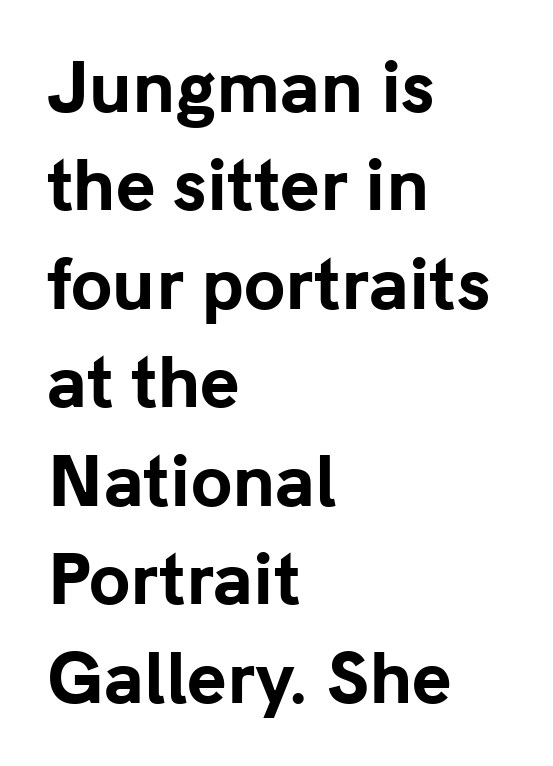
Q: Is the text bold? A: Yes.
Q: Is the text italic (slanted)? A: No, it is upright.
Q: Is the typeface a serif or a sans-serif typeface? A: Sans-serif.
Q: Is the text underlined? A: No.
Q: How is the paragraph aligned? A: Left-aligned.
Q: Is the spacing between letters normal or unusually wide? A: Normal.
Q: Is the spacing between lines tight, normal or loose? A: Normal.
Q: Width (condensed, normal, or wide)? A: Normal.
Q: Stroke contrast? A: Low.
Q: x-height? A: Medium.
Q: Monospaced? A: No.
